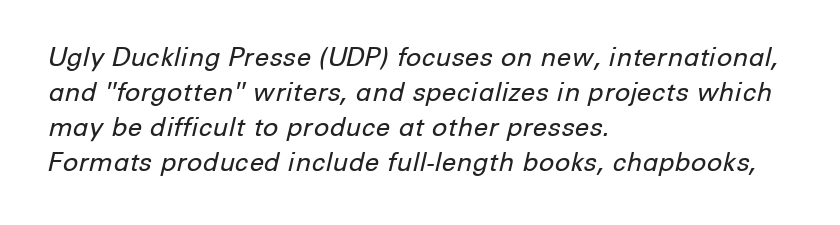
Q: Is the text bold? A: No.
Q: Is the text italic (slanted)? A: Yes, it leans right by about 12 degrees.
Q: Is the text underlined? A: No.
Q: How is the paragraph aligned? A: Left-aligned.
Q: Is the spacing between letters normal or unusually wide? A: Normal.
Q: Is the spacing between lines tight, normal or loose? A: Normal.
